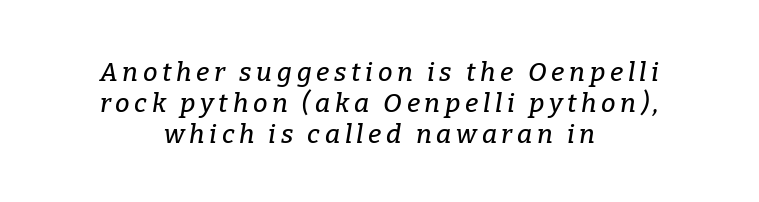
The image shows 26 px text type, italic (leaning right); set centered, line spacing 1.2x, not underlined.
